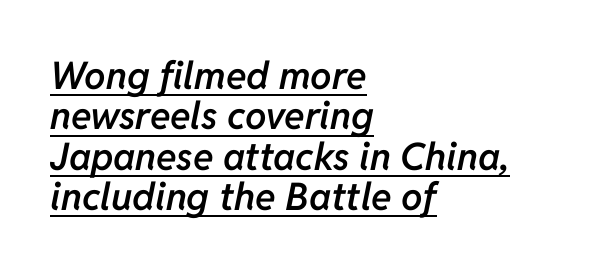
{"italic": "yes", "lean": "right", "slant_degrees": 11, "bold": "semi", "weight": "semibold", "width": "normal", "stroke_contrast": "low", "x_height": "medium", "monospaced": "no", "underline": "yes", "align": "left", "line_spacing": "tight", "line_spacing_ratio": 1.06, "letter_spacing": "normal", "letter_spacing_em": 0.0, "glyph_px": 38}
